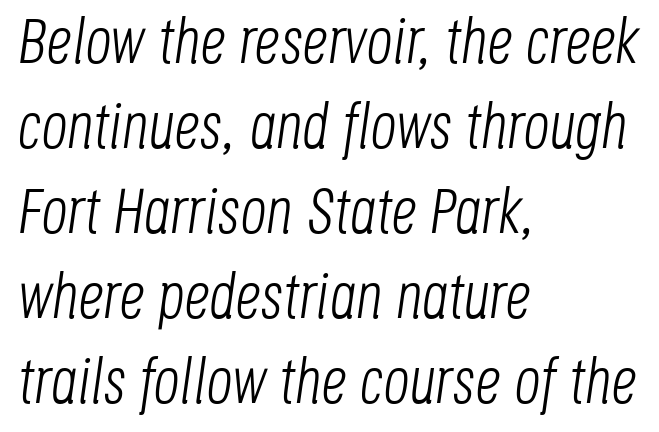
{"italic": "yes", "lean": "right", "slant_degrees": 8, "bold": "no", "weight": "light", "width": "condensed", "stroke_contrast": "low", "x_height": "large", "monospaced": "no", "underline": "no", "align": "left", "line_spacing": "normal", "line_spacing_ratio": 1.33, "letter_spacing": "normal", "letter_spacing_em": 0.0, "glyph_px": 64}
